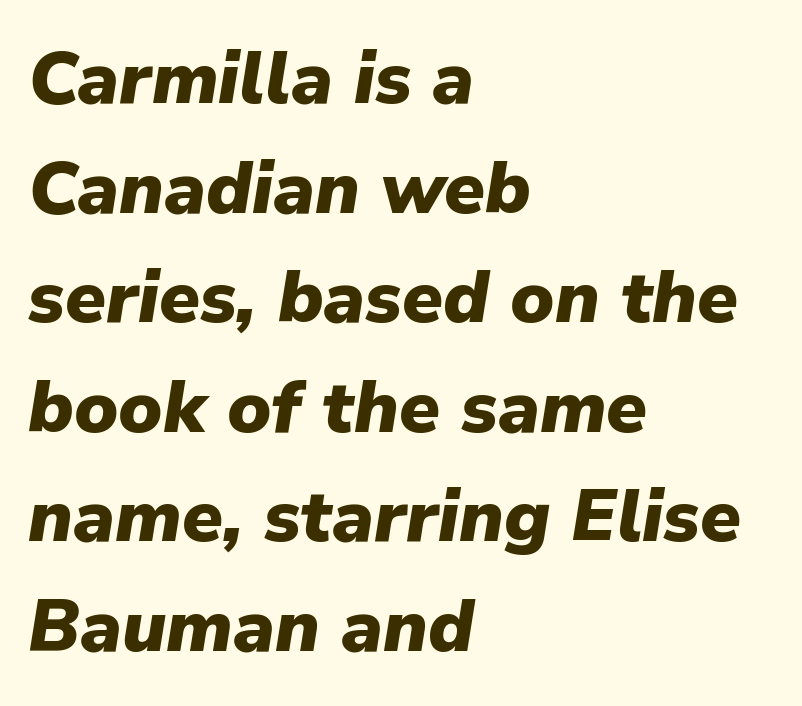
The image shows 74 px heavy type, italic (leaning right); set left-aligned, normal line spacing (1.48x), normal letter spacing, not underlined; low stroke contrast and a medium x-height.
